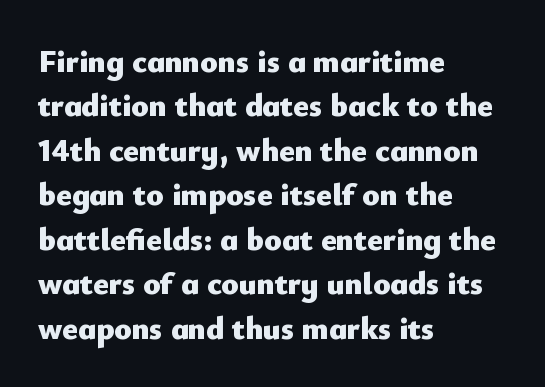
The image shows 32 px heavy sans-serif type, upright; set left-aligned, normal line spacing (1.39x), normal letter spacing, not underlined; low stroke contrast and a small x-height.
